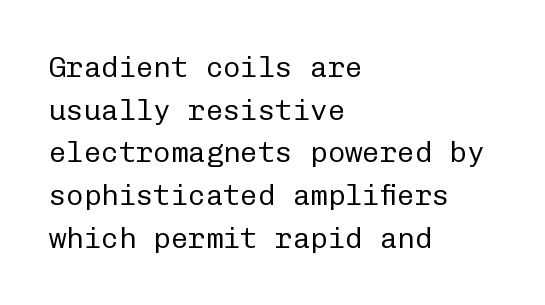
The image shows 29 px regular-weight sans-serif type, upright, monospaced; set left-aligned, normal line spacing (1.47x), normal letter spacing, not underlined; low stroke contrast and a medium x-height.
